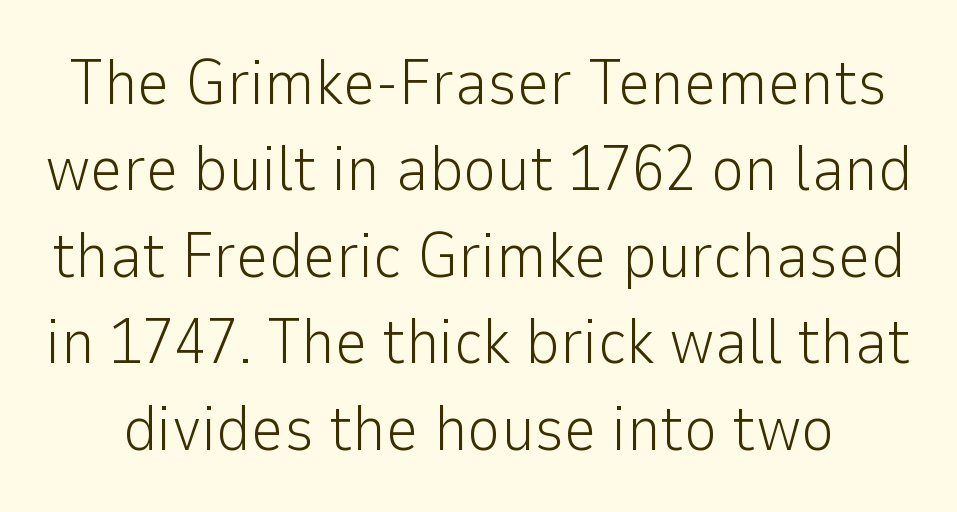
{"serif": "no", "italic": "no", "bold": "no", "weight": "light", "width": "normal", "stroke_contrast": "low", "x_height": "medium", "monospaced": "no", "underline": "no", "line_spacing": "normal", "line_spacing_ratio": 1.35, "letter_spacing": "normal", "letter_spacing_em": 0.0, "glyph_px": 64}
